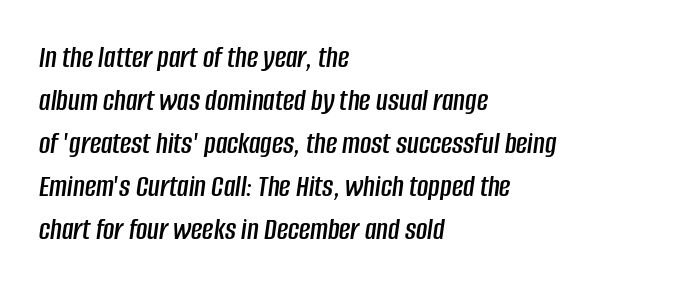
Q: Is the text italic (slanted)? A: Yes, it leans right by about 8 degrees.
Q: Is the text underlined? A: No.
Q: How is the paragraph aligned? A: Left-aligned.
Q: Is the spacing between letters normal or unusually wide? A: Normal.
Q: Is the spacing between lines tight, normal or loose? A: Normal.
Q: Width (condensed, normal, or wide)? A: Condensed.
Q: Stroke contrast? A: Low.
Q: x-height? A: Large.
Q: Monospaced? A: No.
